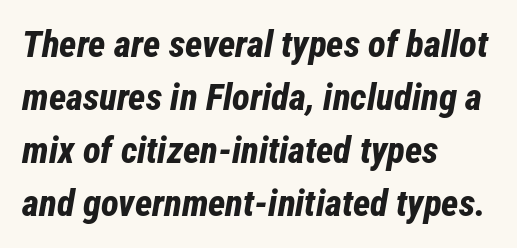
{"italic": "yes", "lean": "right", "slant_degrees": 12, "bold": "yes", "weight": "bold", "width": "condensed", "stroke_contrast": "low", "x_height": "medium", "monospaced": "no", "underline": "no", "align": "left", "line_spacing": "normal", "line_spacing_ratio": 1.43, "letter_spacing": "normal", "letter_spacing_em": 0.0, "glyph_px": 37}
